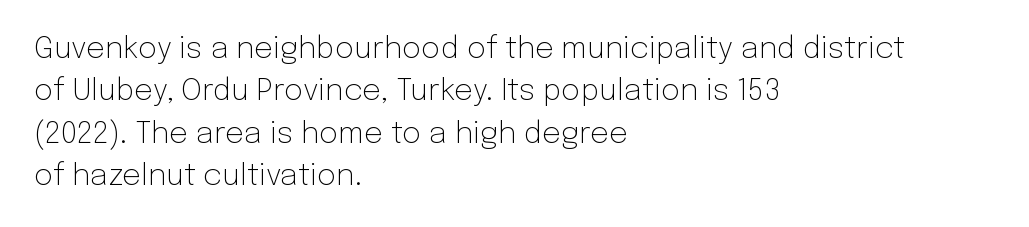
{"serif": "no", "italic": "no", "bold": "no", "weight": "light", "width": "normal", "stroke_contrast": "low", "x_height": "medium", "monospaced": "no", "underline": "no", "align": "left", "line_spacing": "normal", "line_spacing_ratio": 1.41, "letter_spacing": "normal", "letter_spacing_em": 0.0, "glyph_px": 30}
